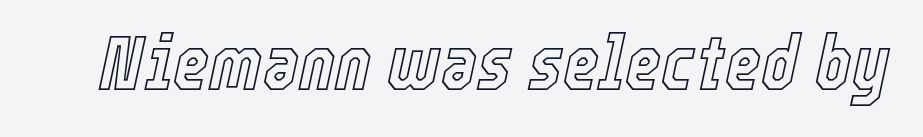
{"italic": "yes", "lean": "right", "slant_degrees": 12, "width": "condensed", "x_height": "medium", "monospaced": "no", "underline": "no", "letter_spacing": "normal", "letter_spacing_em": 0.0, "glyph_px": 78}
